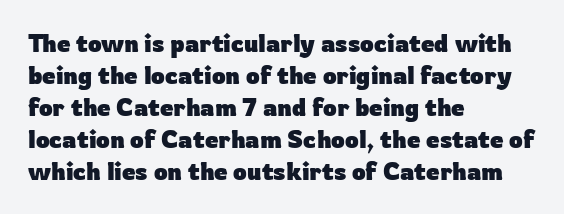
{"italic": "no", "bold": "yes", "underline": "no", "align": "left", "line_spacing": "normal", "line_spacing_ratio": 1.33, "letter_spacing": "normal", "letter_spacing_em": 0.0, "glyph_px": 24}
